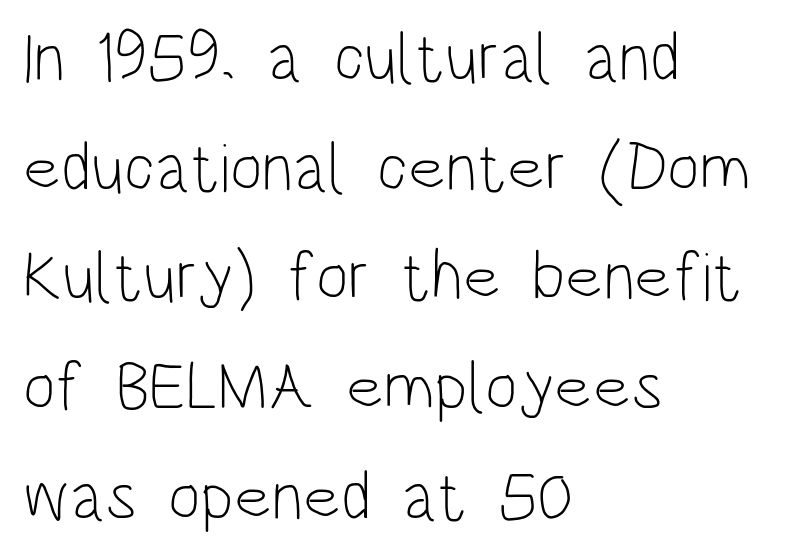
These lines sit exactly where default settings would place them. Layout note: lines flush left. No extra tracking has been applied to these lines. Vertical stems look standard width or narrower in stroke.
